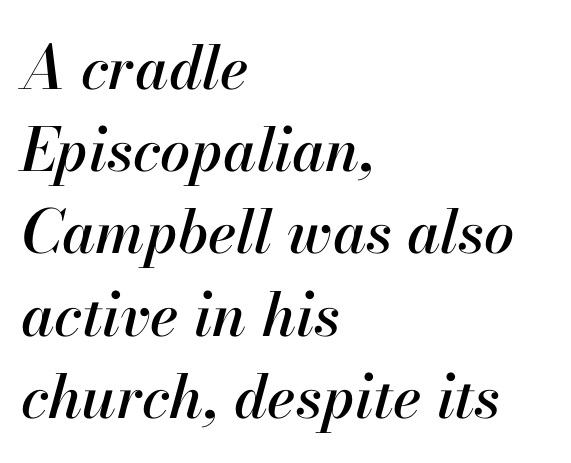
Glyph-to-glyph distance matches everyday printed text. Regarding leading, the lines here are spaced in the standard way. You could not count columns in this text — the font is proportionally spaced. Descenders hang freely into open space. Alignment: flush left.
